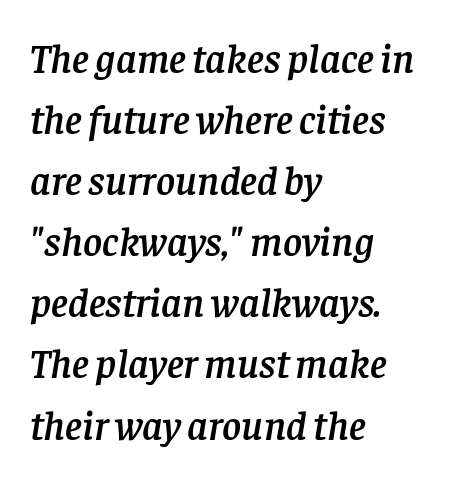
Q: Is the text italic (slanted)? A: Yes, it leans right by about 8 degrees.
Q: Is the typeface a serif or a sans-serif typeface? A: Serif.
Q: Is the text underlined? A: No.
Q: How is the paragraph aligned? A: Left-aligned.
Q: Is the spacing between letters normal or unusually wide? A: Normal.
Q: Is the spacing between lines tight, normal or loose? A: Normal.
Q: Width (condensed, normal, or wide)? A: Normal.
Q: Stroke contrast? A: Low.
Q: x-height? A: Large.
Q: Monospaced? A: No.
